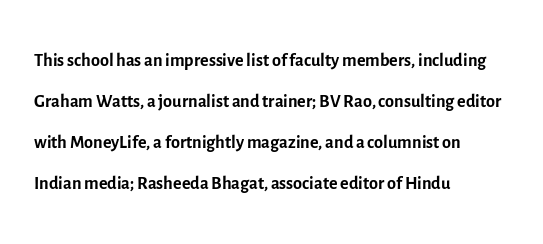
The image shows 26 px text type, upright; set left-aligned, normal line spacing (1.58x), normal letter spacing, not underlined.
